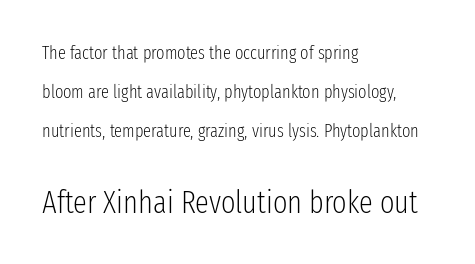
Caption: upper text group reduced, lower text group enlarged. Weight: regular or lighter. Do the characters align in a grid? No, the font is proportional. Unmarked baselines from the first word to the last. The type is set solid horizontally, with unmodified tracking. Examine the stroke ends and you'll find no serifs.
